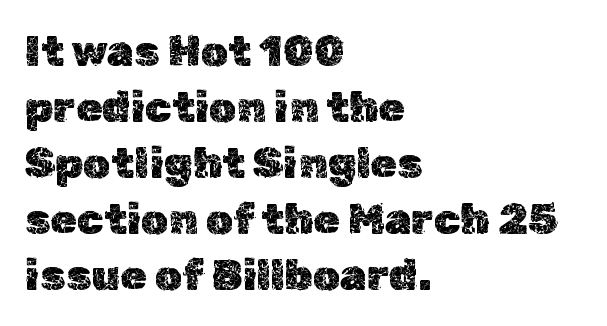
Q: Is the text italic (slanted)? A: No, it is upright.
Q: Is the text underlined? A: No.
Q: How is the paragraph aligned? A: Left-aligned.
Q: Is the spacing between letters normal or unusually wide? A: Normal.
Q: Is the spacing between lines tight, normal or loose? A: Normal.
Q: Width (condensed, normal, or wide)? A: Normal.
Q: x-height? A: Medium.
Q: Monospaced? A: No.
